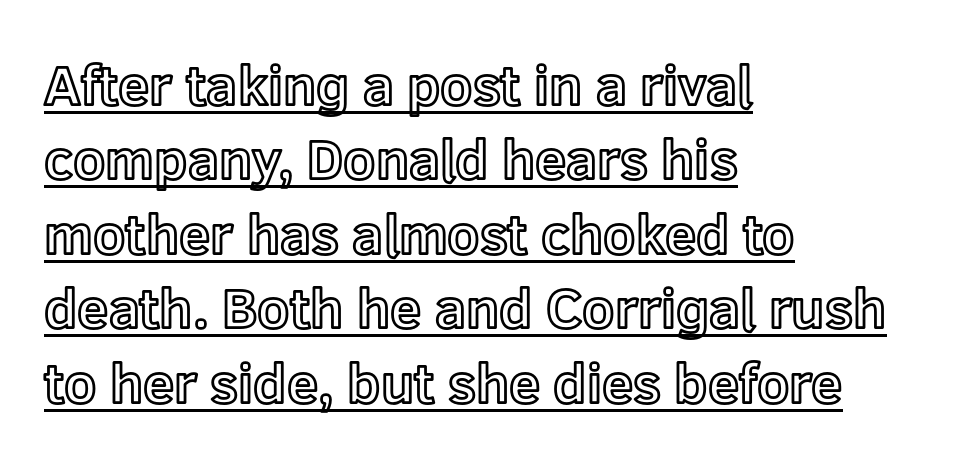
The image shows 56 px text type, upright; set left-aligned, normal line spacing (1.33x), normal letter spacing, underlined; a medium x-height.
